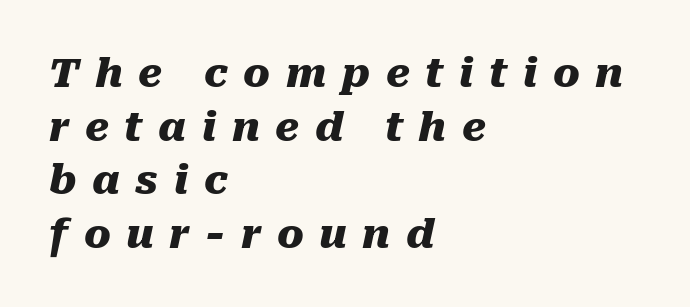
Q: Is the text bold? A: Yes.
Q: Is the text italic (slanted)? A: Yes, it leans right by about 10 degrees.
Q: Is the text underlined? A: No.
Q: How is the paragraph aligned? A: Left-aligned.
Q: Is the spacing between letters normal or unusually wide? A: Unusually wide.
Q: Is the spacing between lines tight, normal or loose? A: Normal.
Q: Width (condensed, normal, or wide)? A: Normal.
Q: Stroke contrast? A: Medium.
Q: x-height? A: Medium.
Q: Monospaced? A: No.
